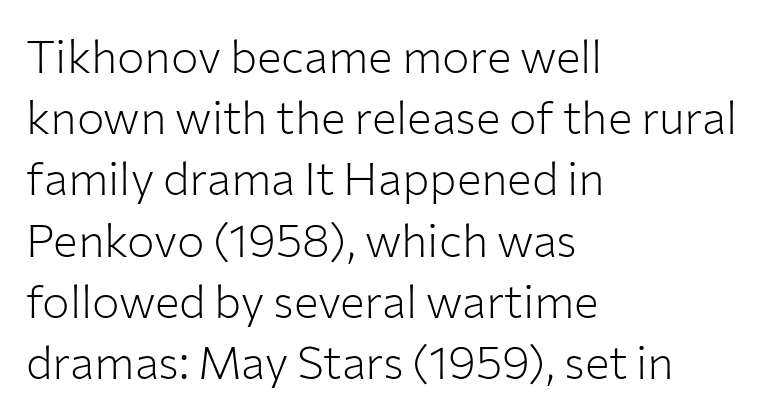
The image shows 46 px light sans-serif type, upright; set left-aligned, normal line spacing (1.33x), normal letter spacing, not underlined; low stroke contrast and a medium x-height.
